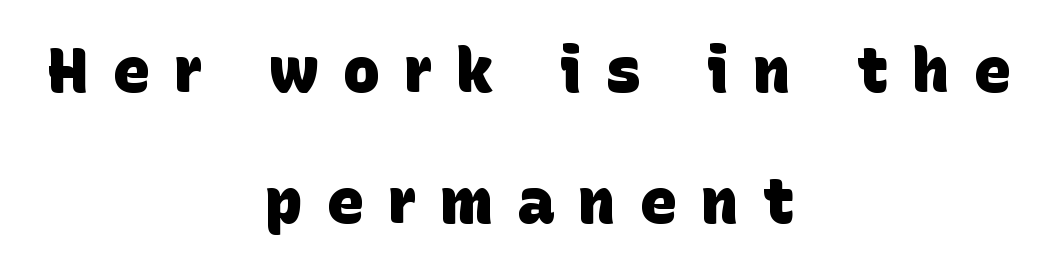
{"serif": "no", "bold": "yes", "weight": "heavy", "width": "normal", "stroke_contrast": "low", "x_height": "large", "monospaced": "no", "underline": "no", "align": "center", "line_spacing": "loose", "line_spacing_ratio": 2.12, "letter_spacing": "wide", "letter_spacing_em": 0.39, "glyph_px": 62}
